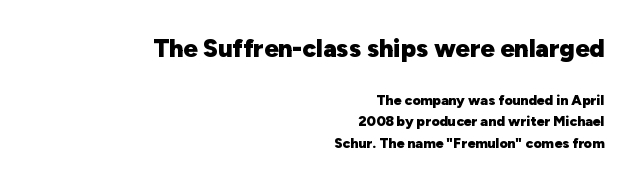
The image shows 25 px bold type, upright; set right-aligned, normal line spacing (1.52x), normal letter spacing, not underlined; the first (top) block is 1.79x larger.
